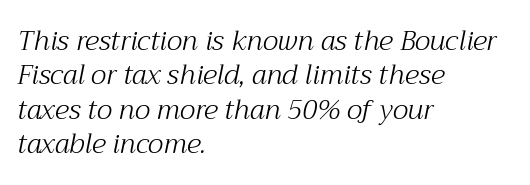
{"italic": "yes", "lean": "right", "slant_degrees": 12, "bold": "no", "underline": "no", "align": "left", "line_spacing": "normal", "line_spacing_ratio": 1.27, "letter_spacing": "normal", "letter_spacing_em": 0.0, "glyph_px": 27}
